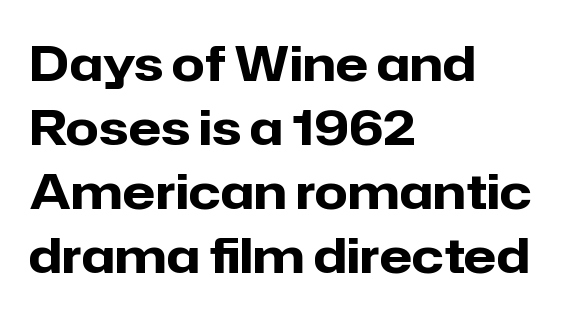
{"serif": "no", "italic": "no", "bold": "yes", "weight": "heavy", "width": "normal", "stroke_contrast": "low", "x_height": "medium", "monospaced": "no", "underline": "no", "align": "left", "line_spacing": "normal", "line_spacing_ratio": 1.33, "letter_spacing": "normal", "letter_spacing_em": 0.0, "glyph_px": 48}
